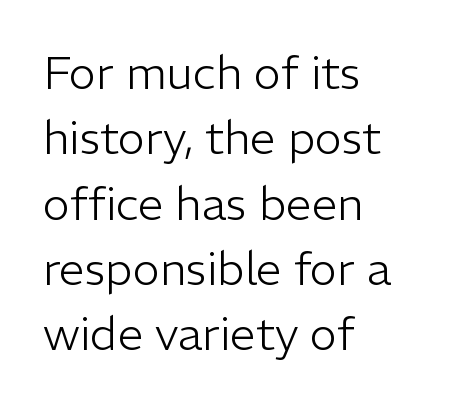
The image shows 46 px light sans-serif type, upright; set left-aligned, normal line spacing (1.42x), normal letter spacing, not underlined; low stroke contrast and a medium x-height.
